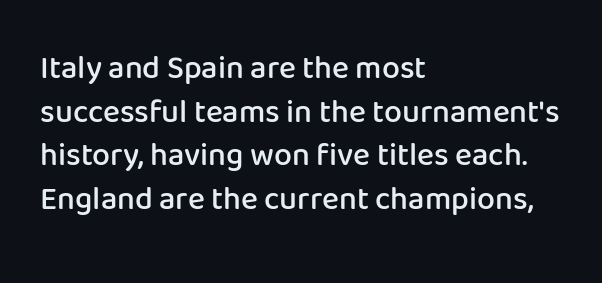
Q: Is the text bold? A: Semi-bold.
Q: Is the text italic (slanted)? A: No, it is upright.
Q: Is the typeface a serif or a sans-serif typeface? A: Sans-serif.
Q: Is the text underlined? A: No.
Q: How is the paragraph aligned? A: Left-aligned.
Q: Is the spacing between letters normal or unusually wide? A: Normal.
Q: Is the spacing between lines tight, normal or loose? A: Normal.
Q: Width (condensed, normal, or wide)? A: Normal.
Q: Stroke contrast? A: Low.
Q: x-height? A: Medium.
Q: Monospaced? A: No.
